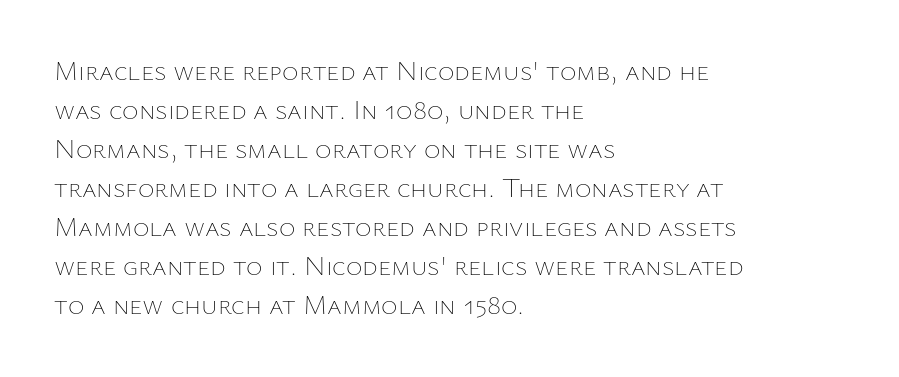
In terms of leading, this rendering sits right in the middle. One-word summary of the alignment: left. Compared with a typical body face, this is equally light or lighter still. A typesetter would call this proportional, since set widths differ per character. When letters stand straight like this, we call the style roman or upright.
